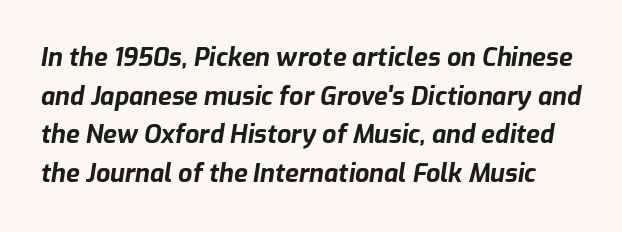
{"italic": "yes", "lean": "right", "slant_degrees": 9, "bold": "yes", "underline": "no", "line_spacing": "normal", "line_spacing_ratio": 1.55, "letter_spacing": "normal", "letter_spacing_em": 0.0, "glyph_px": 25}
